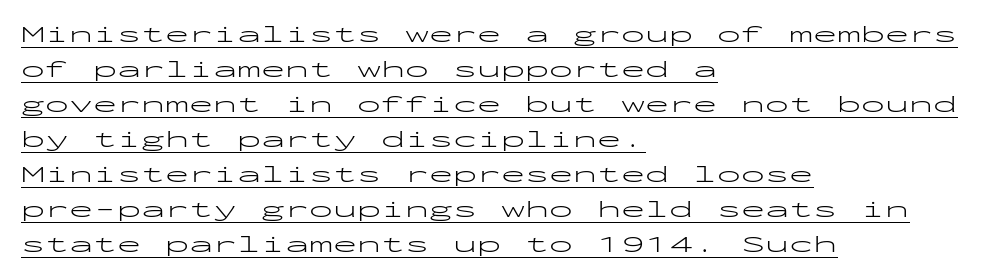
{"italic": "no", "bold": "no", "underline": "yes", "align": "left", "line_spacing": "normal", "line_spacing_ratio": 1.46, "letter_spacing": "normal", "letter_spacing_em": 0.0, "glyph_px": 24}
